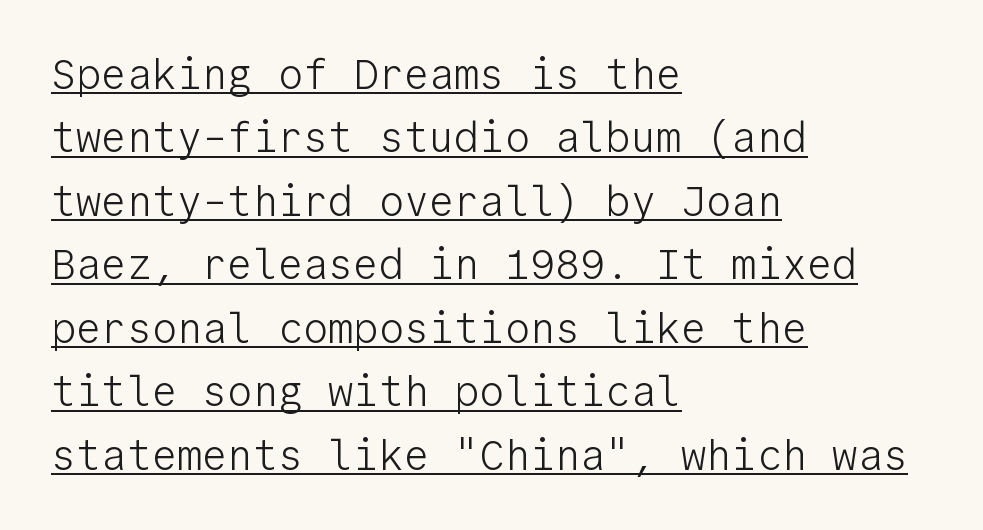
Caption: face not bold, strokes unweighted. Note the uniform advance width — an 'i' takes as much space as an 'm'. Line starts are locked; line ends wander. A typesetter would call this leading conventional body-copy spacing. Are there feet on the stems? There aren't — it's a sans.
